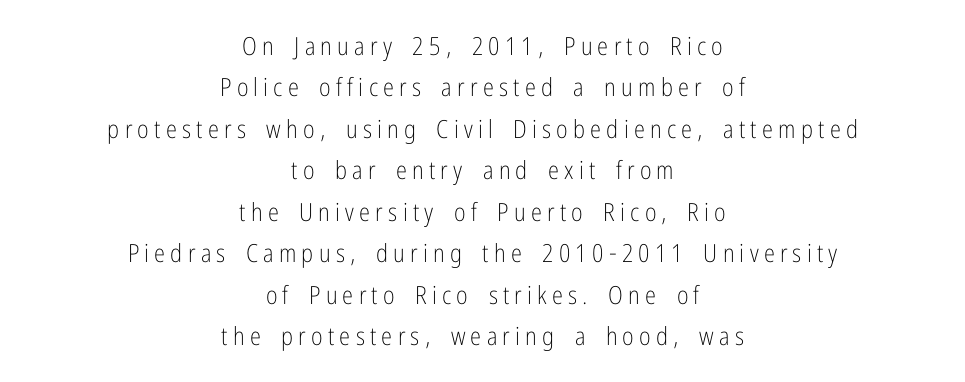
Q: Is the text bold? A: No.
Q: Is the text italic (slanted)? A: No, it is upright.
Q: Is the text underlined? A: No.
Q: How is the paragraph aligned? A: Centered.
Q: Is the spacing between letters normal or unusually wide? A: Unusually wide.
Q: Is the spacing between lines tight, normal or loose? A: Normal.
